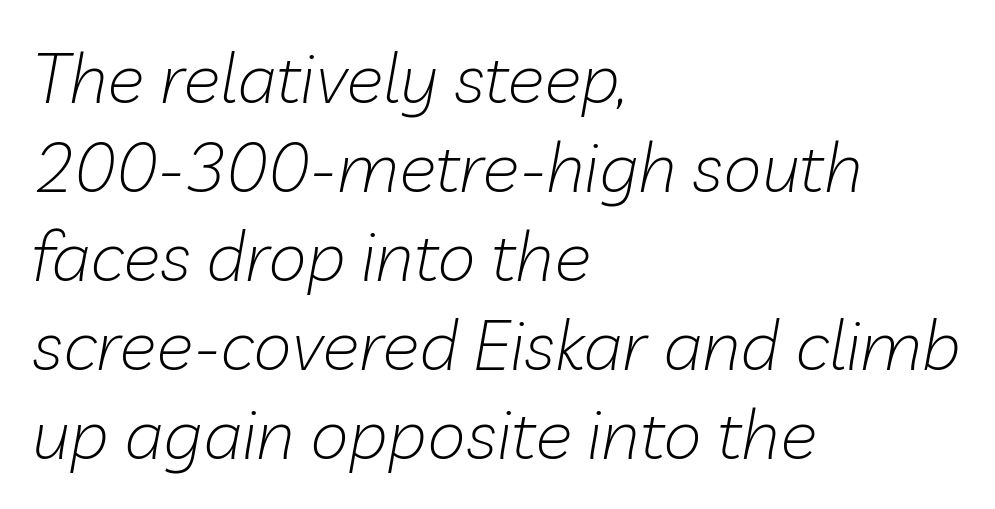
{"italic": "yes", "lean": "right", "slant_degrees": 10, "bold": "no", "weight": "light", "width": "normal", "stroke_contrast": "low", "x_height": "medium", "monospaced": "no", "underline": "no", "align": "left", "line_spacing": "normal", "line_spacing_ratio": 1.27, "letter_spacing": "normal", "letter_spacing_em": 0.0, "glyph_px": 70}
